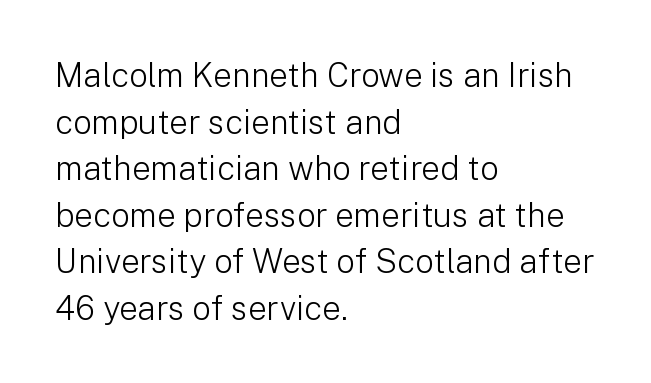
Q: Is the text bold? A: No.
Q: Is the text italic (slanted)? A: No, it is upright.
Q: Is the typeface a serif or a sans-serif typeface? A: Sans-serif.
Q: Is the text underlined? A: No.
Q: How is the paragraph aligned? A: Left-aligned.
Q: Is the spacing between letters normal or unusually wide? A: Normal.
Q: Is the spacing between lines tight, normal or loose? A: Normal.
Q: Width (condensed, normal, or wide)? A: Normal.
Q: Stroke contrast? A: Low.
Q: x-height? A: Medium.
Q: Monospaced? A: No.
